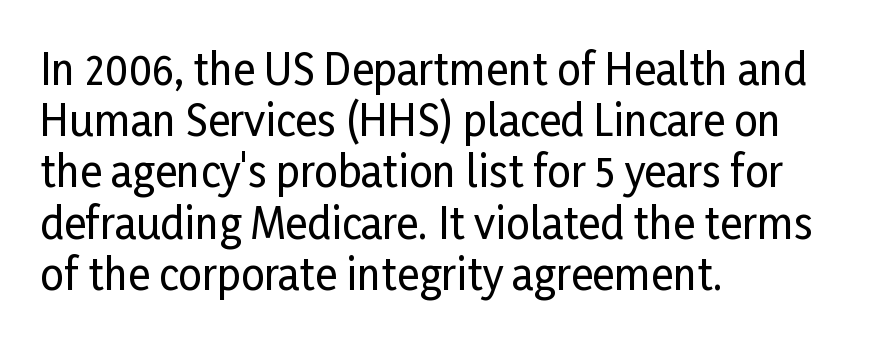
{"serif": "no", "italic": "no", "width": "condensed", "stroke_contrast": "low", "x_height": "medium", "monospaced": "no", "underline": "no", "align": "left", "line_spacing_ratio": 1.22, "letter_spacing": "normal", "letter_spacing_em": 0.0, "glyph_px": 42}
